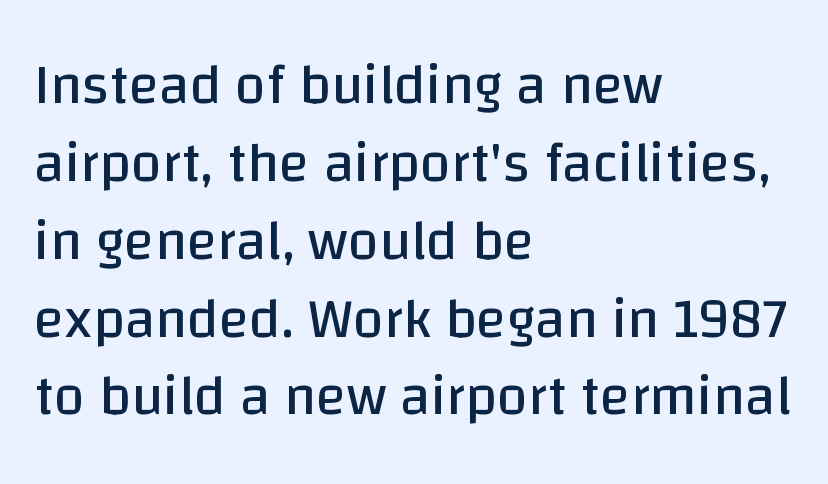
Q: Is the text bold? A: No.
Q: Is the text italic (slanted)? A: No, it is upright.
Q: Is the typeface a serif or a sans-serif typeface? A: Sans-serif.
Q: Is the text underlined? A: No.
Q: How is the paragraph aligned? A: Left-aligned.
Q: Is the spacing between letters normal or unusually wide? A: Normal.
Q: Is the spacing between lines tight, normal or loose? A: Normal.
Q: Width (condensed, normal, or wide)? A: Normal.
Q: Stroke contrast? A: Low.
Q: x-height? A: Large.
Q: Monospaced? A: No.
